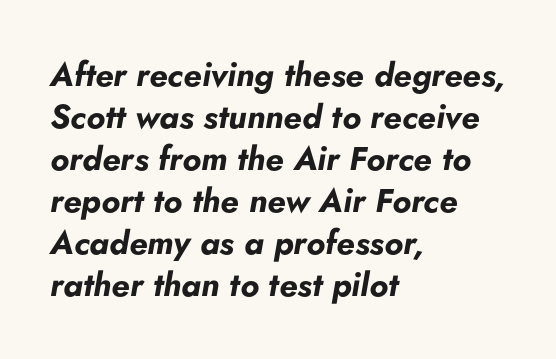
The line-height multiplier appears to be the usual default. Bold? Absolutely — the strokes are thick and heavy. The gaps between neighbouring characters are ordinary and unremarkable. A typesetter would call this proportional, since set widths differ per character. Caption: multi-line text, flush left, ragged right.
